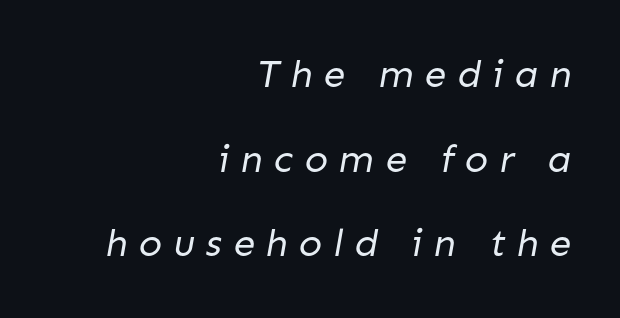
Q: Is the text bold? A: No.
Q: Is the typeface a serif or a sans-serif typeface? A: Sans-serif.
Q: Is the text underlined? A: No.
Q: How is the paragraph aligned? A: Right-aligned.
Q: Is the spacing between letters normal or unusually wide? A: Unusually wide.
Q: Is the spacing between lines tight, normal or loose? A: Loose.
Q: Width (condensed, normal, or wide)? A: Normal.
Q: Stroke contrast? A: Low.
Q: x-height? A: Medium.
Q: Monospaced? A: No.
